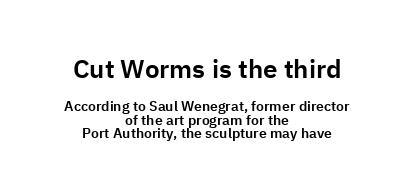
The space directly below the letters is spotless. How are the letters spaced? Ordinarily, with no added tracking. Does the leading feel generous? Not at all — it's pinched. The whitespace from short lines is split evenly between both sides. Which of the two is more prominent by size? The first, at the top.
